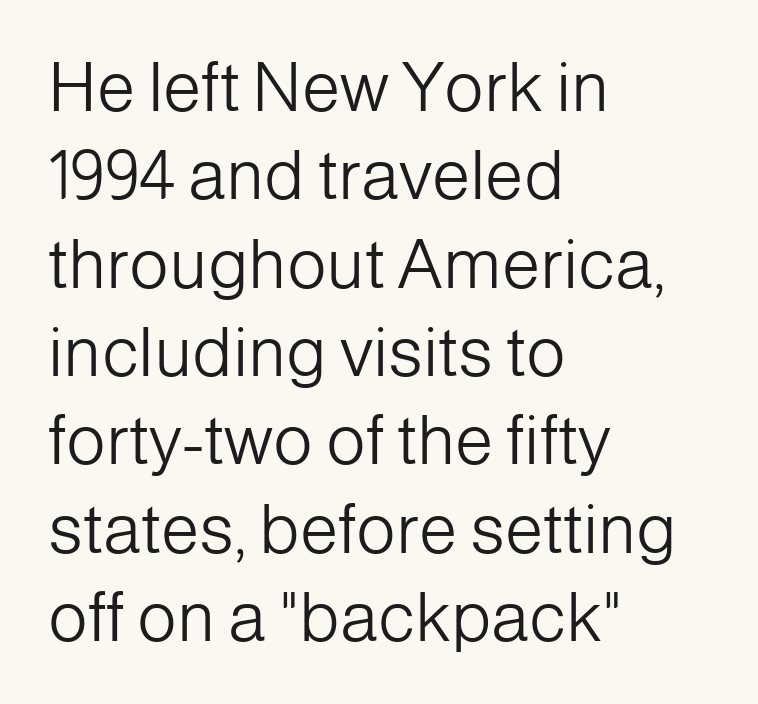
Does extra space separate the letters? No, they use regular spacing. Observe the absence of serifs on each vertical stroke in this sample. Normally led — the rows are evenly, conventionally spaced. Line starts are locked; line ends wander.
